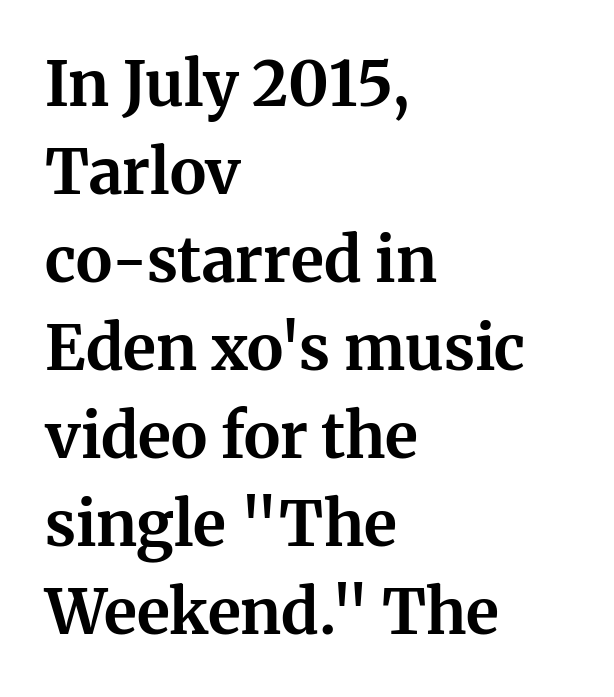
{"serif": "yes", "italic": "no", "bold": "yes", "weight": "bold", "width": "normal", "stroke_contrast": "medium", "x_height": "medium", "monospaced": "no", "underline": "no", "align": "left", "line_spacing": "normal", "line_spacing_ratio": 1.42, "letter_spacing": "normal", "letter_spacing_em": 0.0, "glyph_px": 62}
